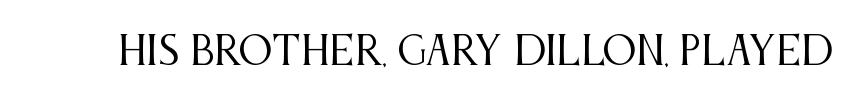
Q: Is the text bold? A: No.
Q: Is the text italic (slanted)? A: No, it is upright.
Q: Is the typeface a serif or a sans-serif typeface? A: Serif.
Q: Is the text underlined? A: No.
Q: Is the spacing between letters normal or unusually wide? A: Normal.
Q: Width (condensed, normal, or wide)? A: Condensed.
Q: Stroke contrast? A: Medium.
Q: x-height? A: Large.
Q: Monospaced? A: No.
